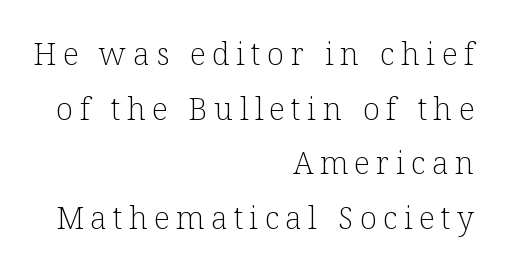
Italic? Not at all — the glyphs are vertical. Think of a printed novel: that variable character pitch is what you see here. Stem width sits at or under what a default text font uses. One-word summary of the alignment: right.
